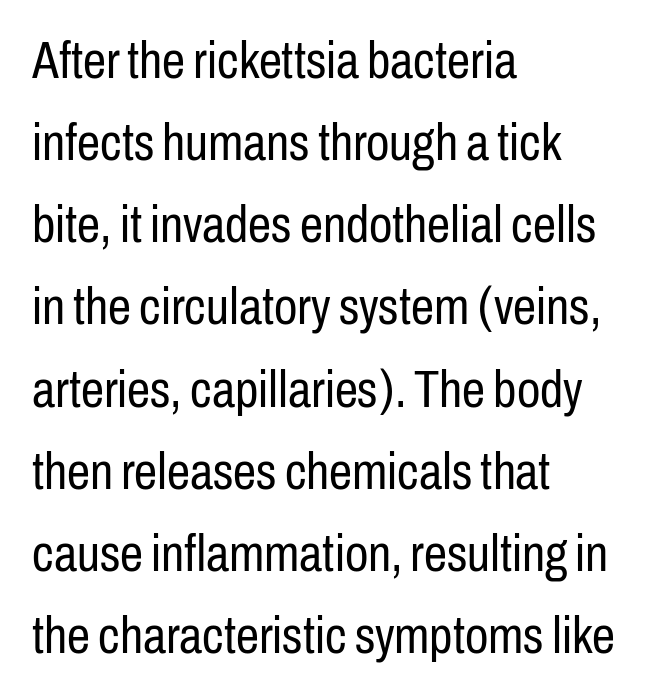
{"serif": "no", "italic": "no", "bold": "no", "weight": "regular", "width": "condensed", "stroke_contrast": "low", "x_height": "medium", "monospaced": "no", "underline": "no", "align": "left", "line_spacing": "normal", "line_spacing_ratio": 1.58, "letter_spacing": "normal", "letter_spacing_em": 0.0, "glyph_px": 52}
